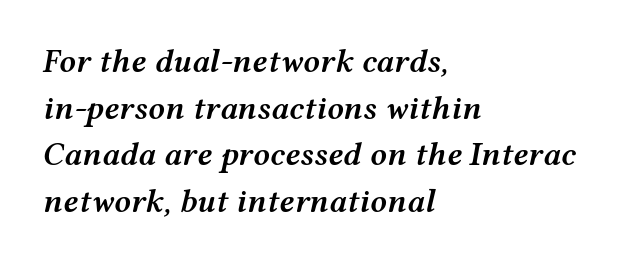
Q: Is the text bold? A: Semi-bold.
Q: Is the text italic (slanted)? A: Yes, it leans right by about 12 degrees.
Q: Is the text underlined? A: No.
Q: How is the paragraph aligned? A: Left-aligned.
Q: Is the spacing between letters normal or unusually wide? A: Normal.
Q: Is the spacing between lines tight, normal or loose? A: Normal.
Q: Width (condensed, normal, or wide)? A: Wide.
Q: Stroke contrast? A: Medium.
Q: x-height? A: Medium.
Q: Monospaced? A: No.
